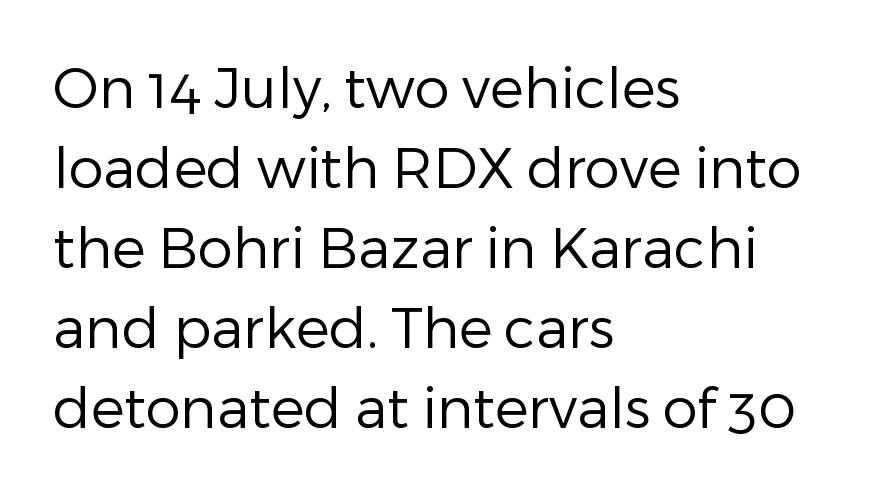
The image shows 56 px regular-weight sans-serif type, upright; set left-aligned, normal line spacing (1.43x), normal letter spacing, not underlined; low stroke contrast and a medium x-height.
